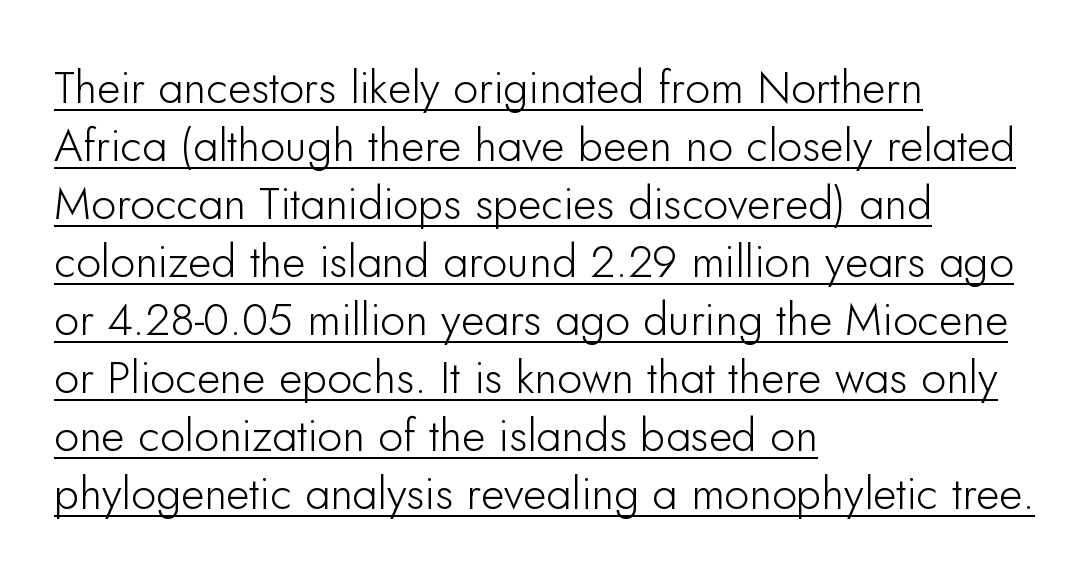
The lines are quadded left. The font's upright variant was chosen for this text. Glance below the letters and you will spot a drawn line. Looks like regular typesetting: each glyph gets only the width it needs. If you measured baseline to baseline, you'd find a middling distance.
